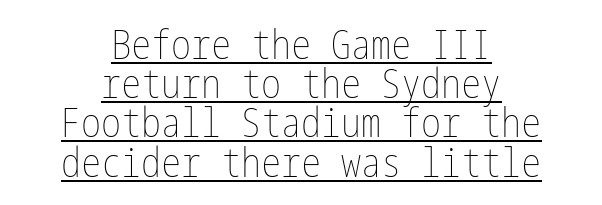
Compared with typical paragraphs, the rows here are closer together. This rendering uses center alignment, leaving both contours irregular but symmetric. The type sits square on the baseline with zero lean. Decoration check: the copy is underlined.
